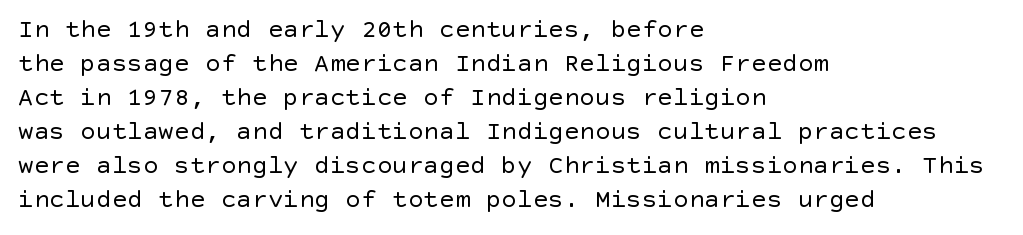
The image shows 26 px text type, upright; set left-aligned, normal line spacing (1.31x), normal letter spacing, not underlined.
